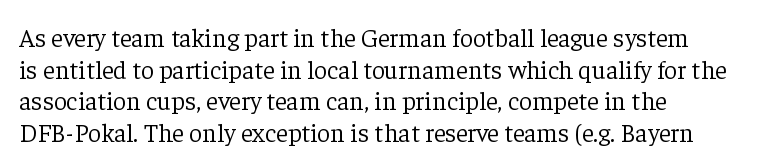
The image shows 26 px text type, upright; set left-aligned, line spacing 1.22x, normal letter spacing, not underlined.
